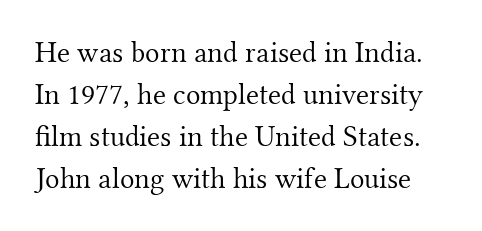
{"serif": "yes", "italic": "no", "bold": "no", "weight": "light", "width": "normal", "stroke_contrast": "medium", "x_height": "small", "monospaced": "no", "underline": "no", "line_spacing": "normal", "line_spacing_ratio": 1.4, "letter_spacing": "normal", "letter_spacing_em": 0.0, "glyph_px": 30}
